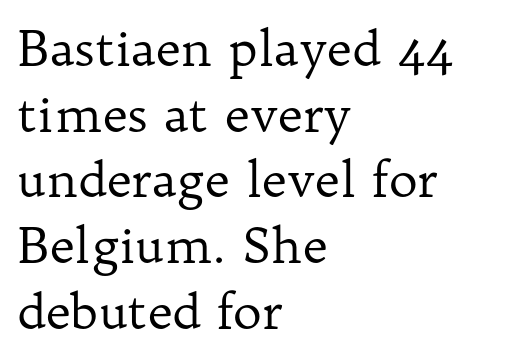
Q: Is the text bold? A: No.
Q: Is the text italic (slanted)? A: No, it is upright.
Q: Is the typeface a serif or a sans-serif typeface? A: Serif.
Q: Is the text underlined? A: No.
Q: How is the paragraph aligned? A: Left-aligned.
Q: Is the spacing between letters normal or unusually wide? A: Normal.
Q: Is the spacing between lines tight, normal or loose? A: Normal.
Q: Width (condensed, normal, or wide)? A: Normal.
Q: Stroke contrast? A: Low.
Q: x-height? A: Medium.
Q: Monospaced? A: No.
